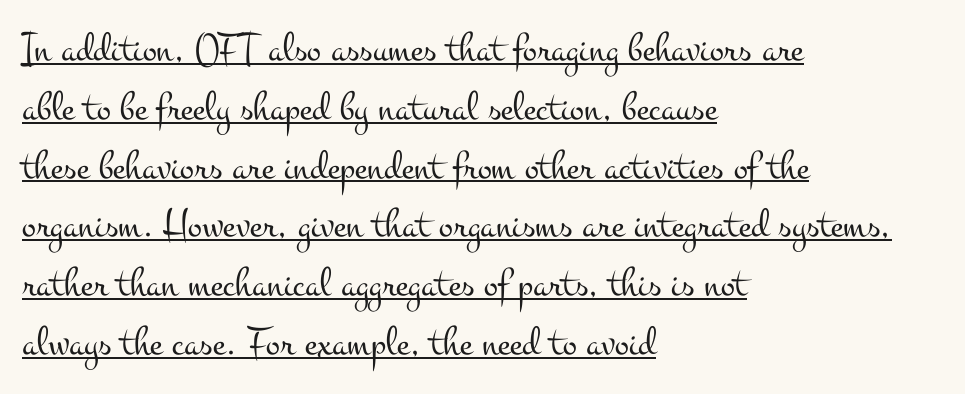
Q: Is the text bold? A: No.
Q: Is the text italic (slanted)? A: Yes.
Q: Is the typeface a serif or a sans-serif typeface? A: Serif.
Q: Is the text underlined? A: Yes.
Q: How is the paragraph aligned? A: Left-aligned.
Q: Is the spacing between letters normal or unusually wide? A: Normal.
Q: Is the spacing between lines tight, normal or loose? A: Normal.
Q: Width (condensed, normal, or wide)? A: Wide.
Q: Stroke contrast? A: Medium.
Q: x-height? A: Small.
Q: Monospaced? A: No.
